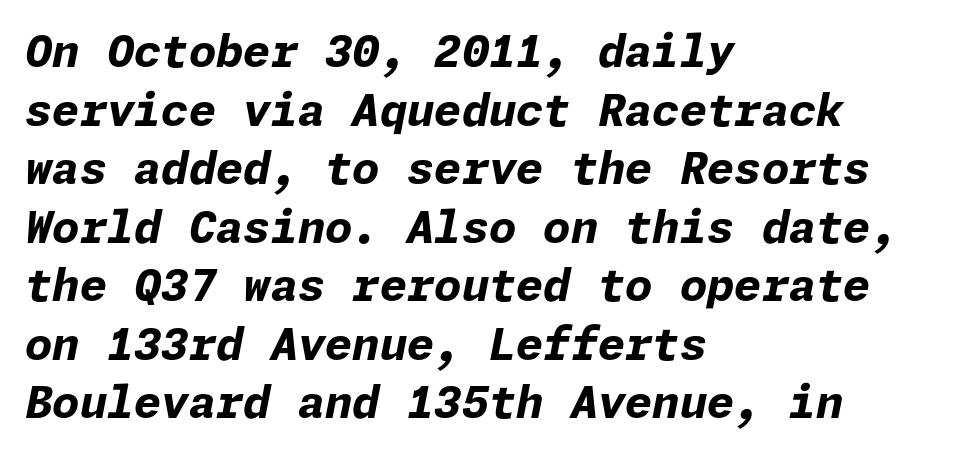
The image shows 44 px bold type, italic (leaning right); set left-aligned, normal line spacing (1.33x), normal letter spacing, not underlined; low stroke contrast and a medium x-height.
